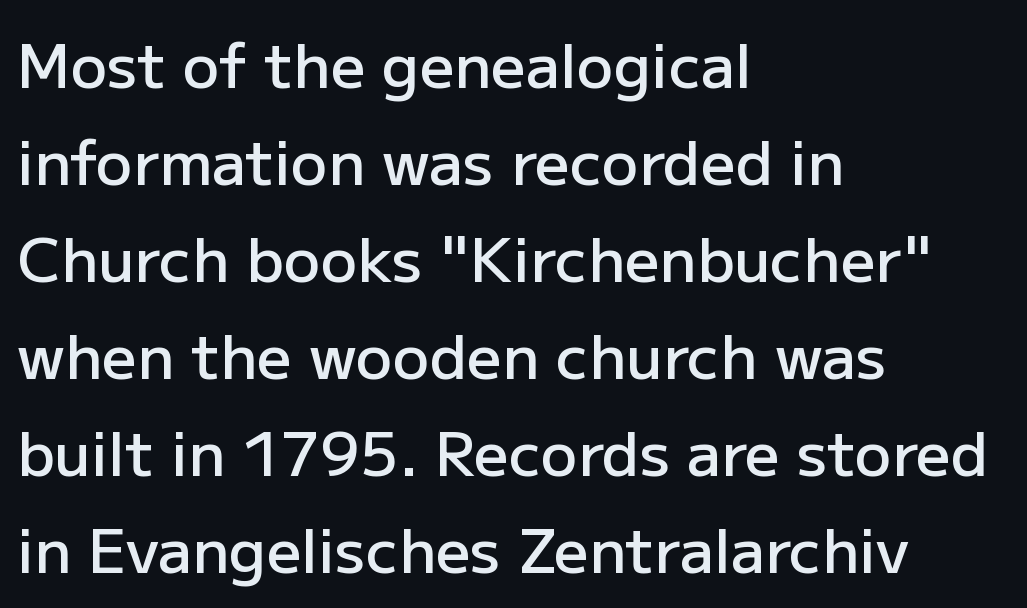
Q: Is the text bold? A: Semi-bold.
Q: Is the text italic (slanted)? A: No, it is upright.
Q: Is the typeface a serif or a sans-serif typeface? A: Sans-serif.
Q: Is the text underlined? A: No.
Q: How is the paragraph aligned? A: Left-aligned.
Q: Is the spacing between letters normal or unusually wide? A: Normal.
Q: Is the spacing between lines tight, normal or loose? A: Normal.
Q: Width (condensed, normal, or wide)? A: Normal.
Q: Stroke contrast? A: Low.
Q: x-height? A: Medium.
Q: Monospaced? A: No.
